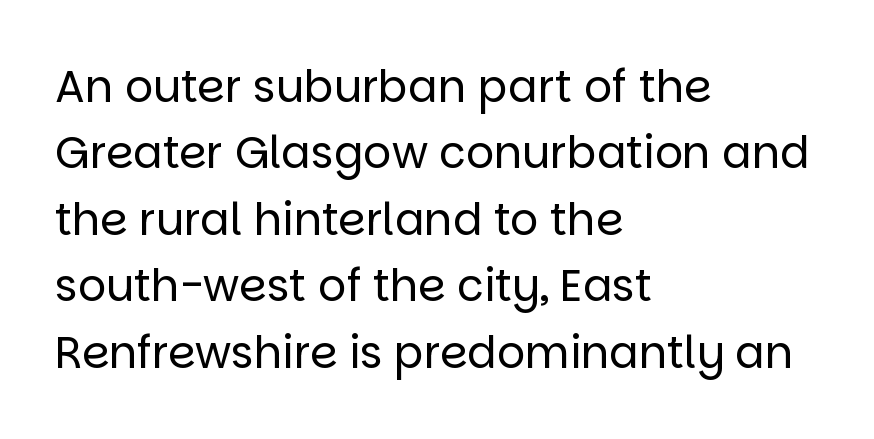
The image shows 44 px regular-weight sans-serif type, upright; set left-aligned, normal line spacing (1.51x), normal letter spacing, not underlined; low stroke contrast and a large x-height.
